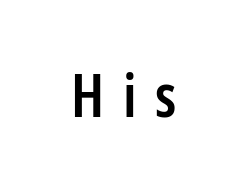
The image shows 59 px semibold, condensed sans-serif type, upright; set unusually wide letter spacing (+0.31 em), not underlined; low stroke contrast and a medium x-height.
